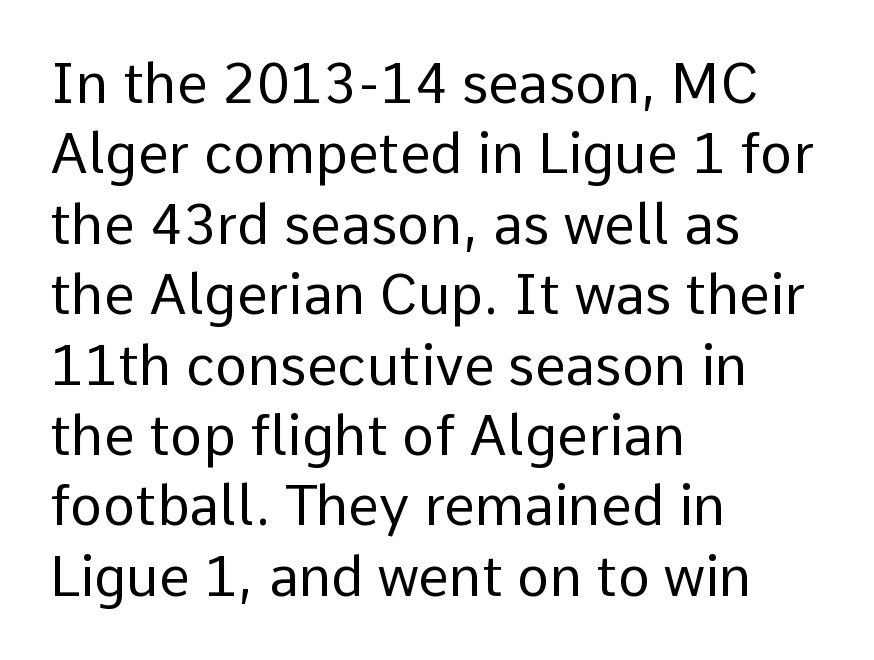
{"serif": "no", "italic": "no", "bold": "no", "weight": "regular", "width": "normal", "stroke_contrast": "low", "x_height": "medium", "monospaced": "no", "underline": "no", "align": "left", "line_spacing": "normal", "line_spacing_ratio": 1.28, "letter_spacing": "normal", "letter_spacing_em": 0.0, "glyph_px": 55}
